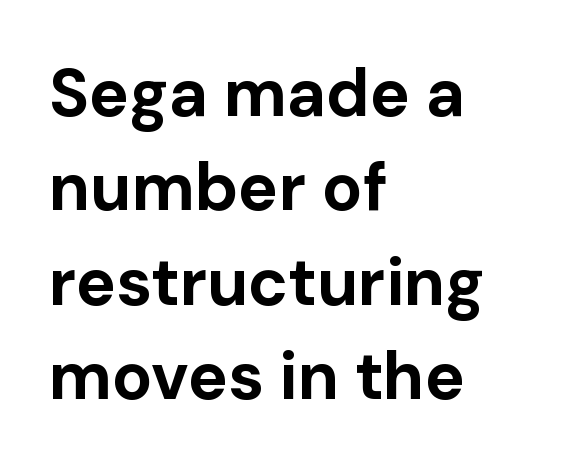
The image shows 67 px bold sans-serif type, upright; set left-aligned, normal line spacing (1.41x), normal letter spacing, not underlined; low stroke contrast and a medium x-height.
